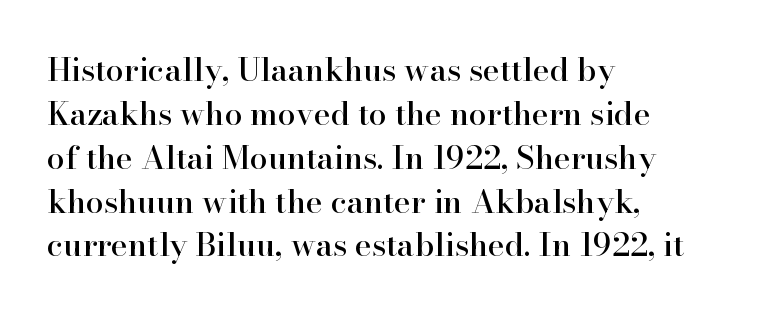
This is roman type, the default non-slanted kind. Underline: absent. Short note: letters normally spaced. Is the block centered? No — it sits flush against the left margin. A typesetter would label this face a serif. Quick note: interline space is typical.
